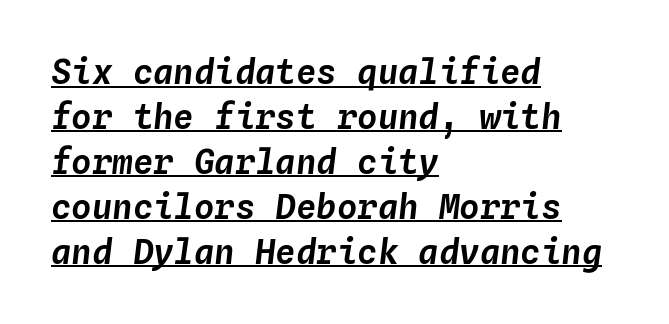
{"italic": "yes", "lean": "right", "slant_degrees": 4, "width": "normal", "stroke_contrast": "low", "x_height": "medium", "monospaced": "yes", "underline": "yes", "align": "left", "line_spacing": "normal", "line_spacing_ratio": 1.32, "letter_spacing": "normal", "letter_spacing_em": 0.0, "glyph_px": 34}
